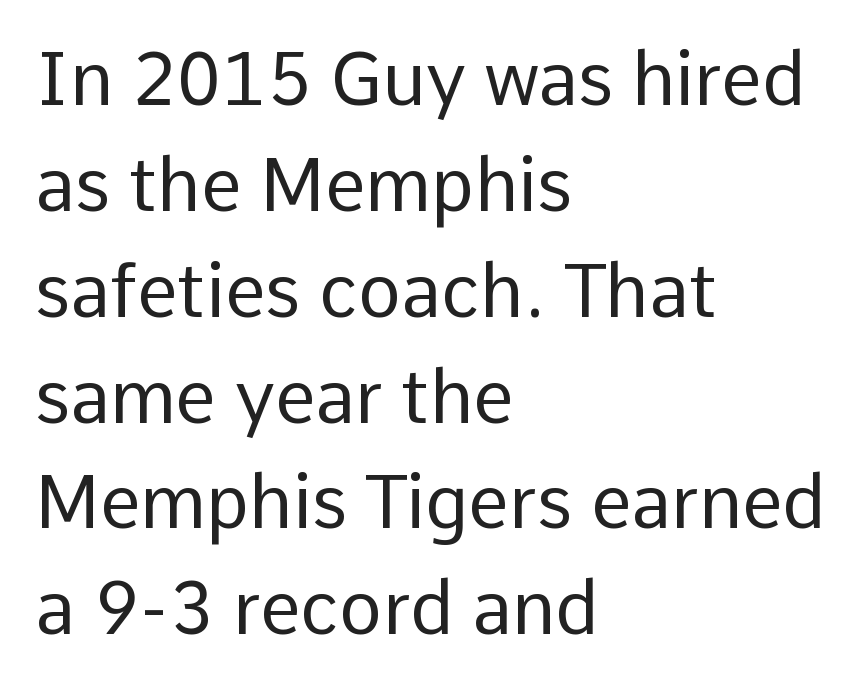
The image shows 73 px regular-weight sans-serif type, upright; set left-aligned, normal line spacing (1.45x), normal letter spacing, not underlined; low stroke contrast and a medium x-height.
